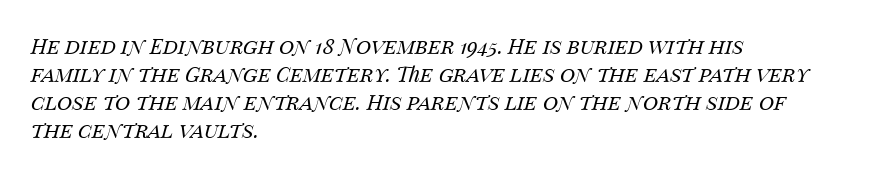
Q: Is the text bold? A: No.
Q: Is the text italic (slanted)? A: Yes, it leans right by about 14 degrees.
Q: Is the text underlined? A: No.
Q: How is the paragraph aligned? A: Left-aligned.
Q: Is the spacing between letters normal or unusually wide? A: Normal.
Q: Is the spacing between lines tight, normal or loose? A: Normal.
